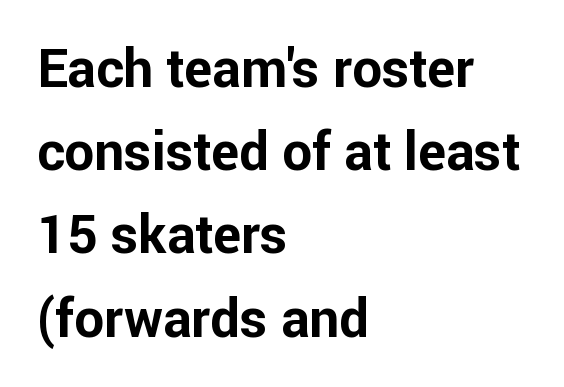
{"serif": "no", "italic": "no", "bold": "yes", "weight": "bold", "width": "normal", "stroke_contrast": "low", "x_height": "medium", "monospaced": "no", "underline": "no", "align": "left", "line_spacing": "normal", "line_spacing_ratio": 1.57, "letter_spacing": "normal", "letter_spacing_em": 0.0, "glyph_px": 53}
